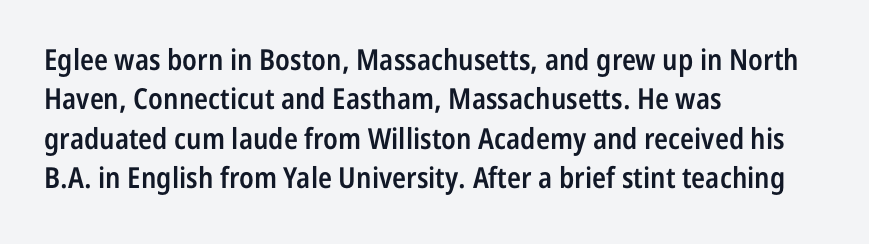
Q: Is the text bold? A: Semi-bold.
Q: Is the text italic (slanted)? A: No, it is upright.
Q: Is the typeface a serif or a sans-serif typeface? A: Sans-serif.
Q: Is the text underlined? A: No.
Q: How is the paragraph aligned? A: Left-aligned.
Q: Is the spacing between letters normal or unusually wide? A: Normal.
Q: Is the spacing between lines tight, normal or loose? A: Normal.
Q: Width (condensed, normal, or wide)? A: Condensed.
Q: Stroke contrast? A: Low.
Q: x-height? A: Medium.
Q: Monospaced? A: No.
